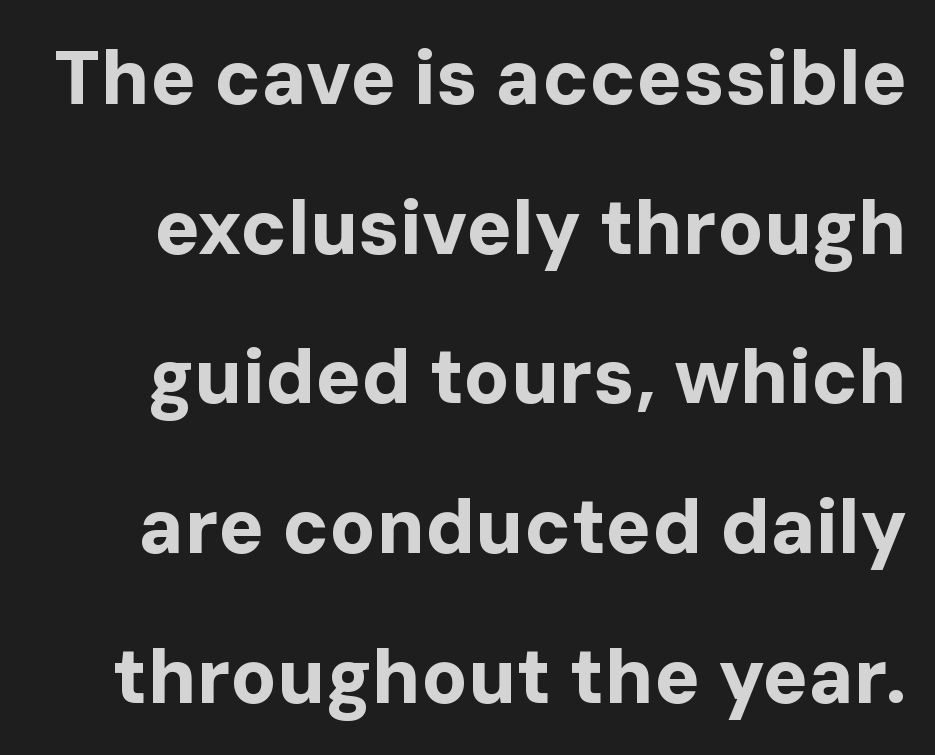
Unlike a traditional serif, this face leaves its strokes unadorned. Strong, thick strokes mark this as bold type. Check under the words: just untouched page. Posture: upright roman. Whoever set this chose breathing room over compactness in the vertical rhythm.
